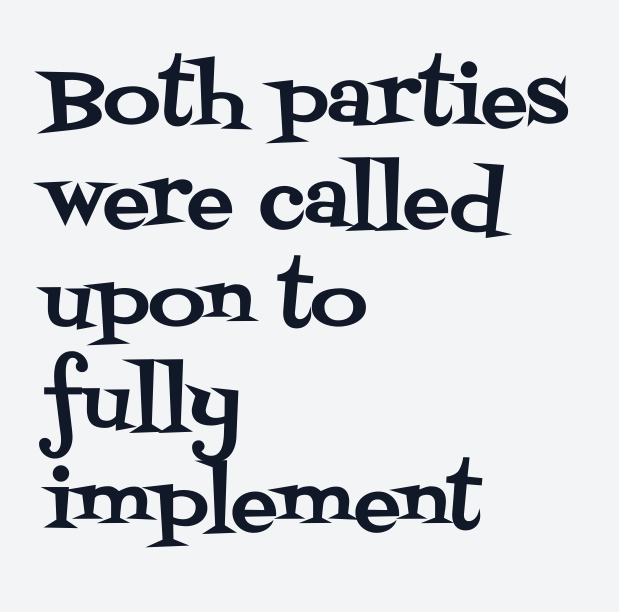
{"serif": "yes", "italic": "no", "width": "normal", "stroke_contrast": "medium", "x_height": "large", "monospaced": "no", "underline": "no", "align": "left", "line_spacing": "normal", "line_spacing_ratio": 1.28, "letter_spacing": "normal", "letter_spacing_em": 0.0, "glyph_px": 79}
